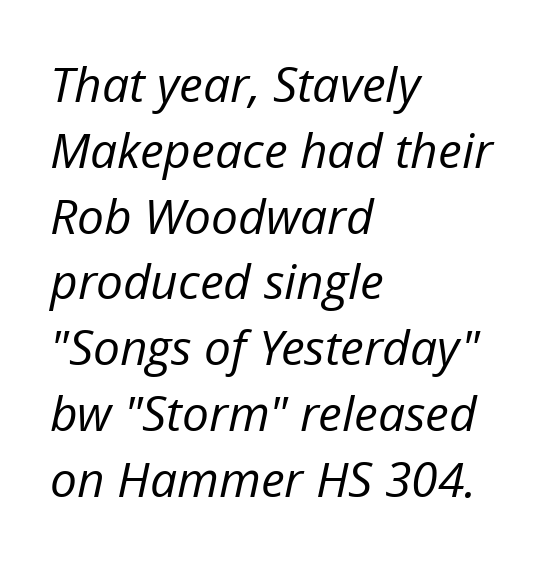
Q: Is the text bold? A: No.
Q: Is the text italic (slanted)? A: Yes, it leans right by about 12 degrees.
Q: Is the text underlined? A: No.
Q: How is the paragraph aligned? A: Left-aligned.
Q: Is the spacing between letters normal or unusually wide? A: Normal.
Q: Is the spacing between lines tight, normal or loose? A: Normal.
Q: Width (condensed, normal, or wide)? A: Normal.
Q: Stroke contrast? A: Low.
Q: x-height? A: Medium.
Q: Monospaced? A: No.
